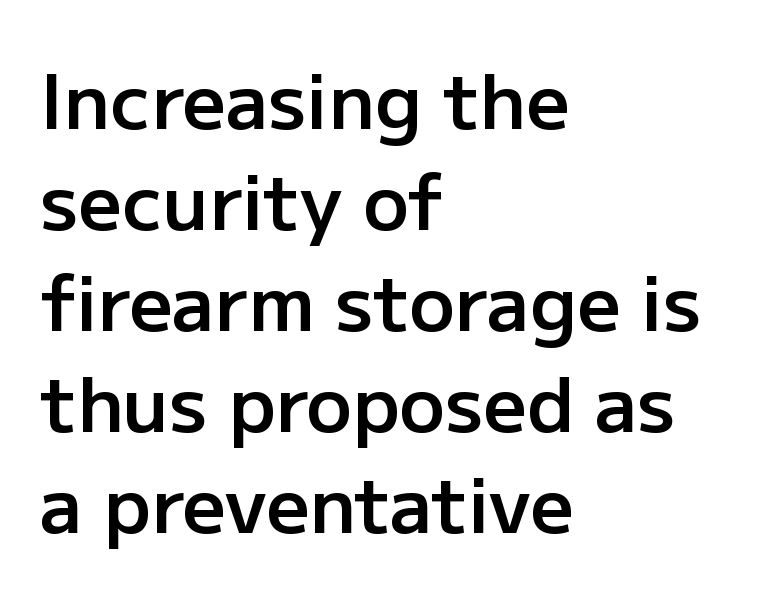
The image shows 76 px semibold sans-serif type, upright; set left-aligned, normal line spacing (1.33x), normal letter spacing, not underlined; low stroke contrast and a medium x-height.
